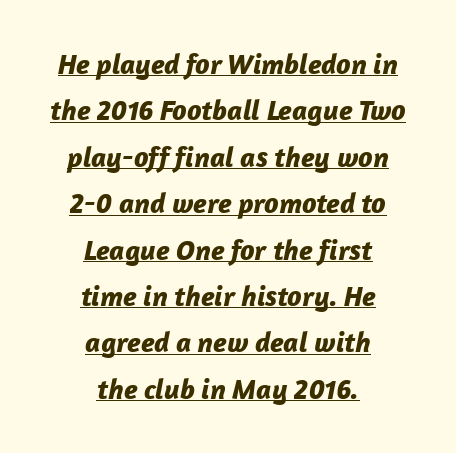
{"italic": "yes", "lean": "right", "slant_degrees": 12, "bold": "yes", "weight": "bold", "width": "normal", "stroke_contrast": "low", "x_height": "medium", "monospaced": "no", "underline": "yes", "align": "center", "line_spacing": "normal", "line_spacing_ratio": 1.6, "letter_spacing": "normal", "letter_spacing_em": 0.0, "glyph_px": 29}
